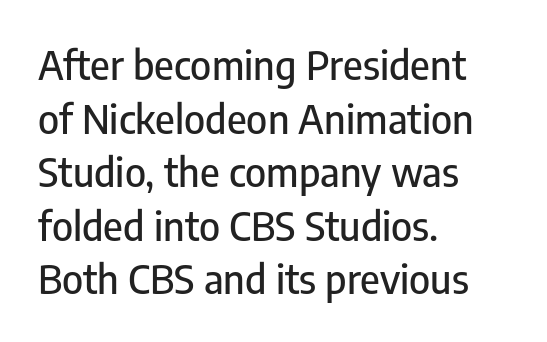
The letters sit at their default tracking, neither squeezed nor spread. Visually the block forms a straight wall on the left and a jagged coastline on the right. Quick note: interline space is typical. Look at the bottom of the vertical strokes: they stop flat, with no serifs.
